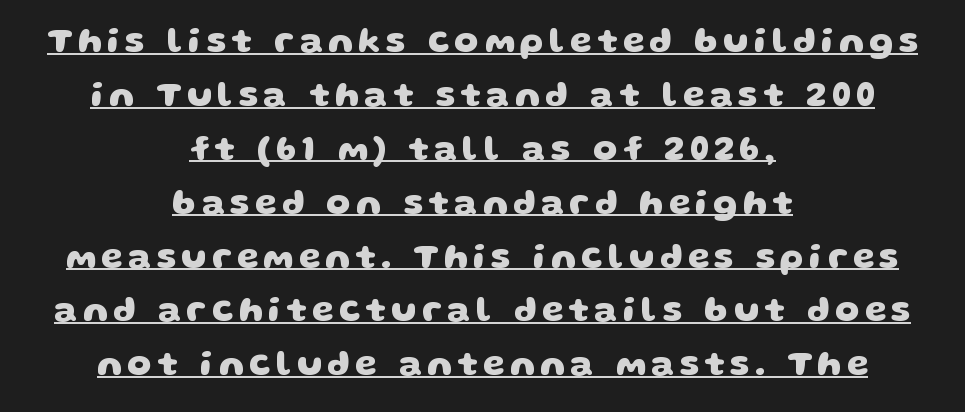
{"serif": "no", "bold": "yes", "weight": "heavy", "width": "wide", "stroke_contrast": "low", "x_height": "large", "monospaced": "no", "underline": "yes", "align": "center", "line_spacing": "normal", "line_spacing_ratio": 1.54, "glyph_px": 35}
